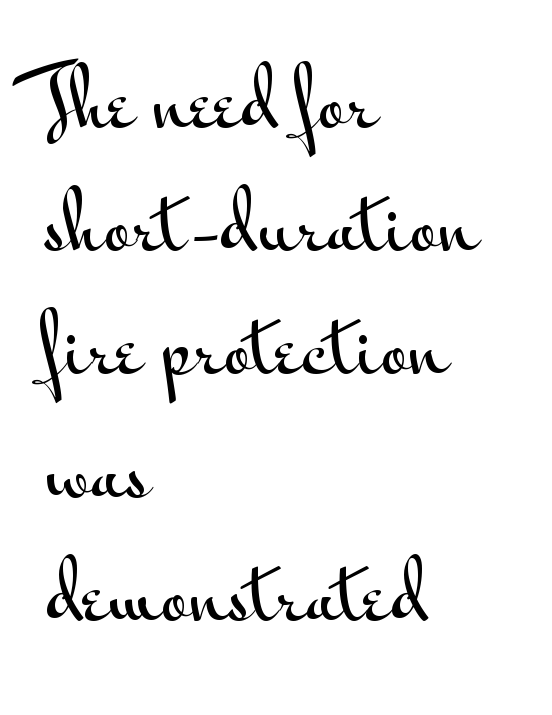
Letters rest on an invisible, unmarked baseline. The block of text has a typical density, with ordinary space between rows. In terms of letterform style, serifs are entirely absent. This sample has the flowing, uneven cadence of proportional lettering.
